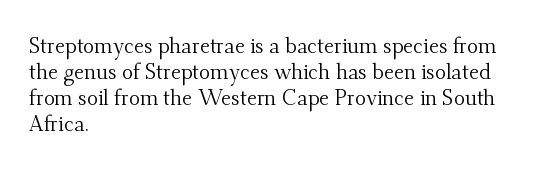
Q: Is the text bold? A: No.
Q: Is the text italic (slanted)? A: No, it is upright.
Q: Is the text underlined? A: No.
Q: How is the paragraph aligned? A: Left-aligned.
Q: Is the spacing between letters normal or unusually wide? A: Normal.
